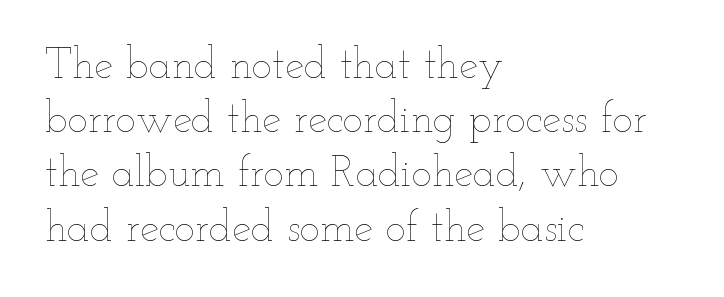
{"italic": "no", "bold": "no", "weight": "thin", "width": "wide", "stroke_contrast": "low", "x_height": "small", "monospaced": "no", "underline": "no", "align": "left", "line_spacing": "normal", "line_spacing_ratio": 1.26, "letter_spacing": "normal", "letter_spacing_em": 0.0, "glyph_px": 43}
